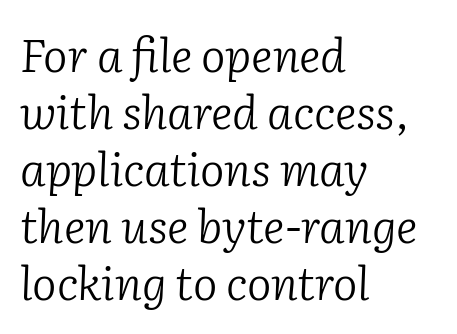
The image shows 46 px light serif type, italic (leaning right); set left-aligned, line spacing 1.24x, normal letter spacing, not underlined; low stroke contrast and a medium x-height.
